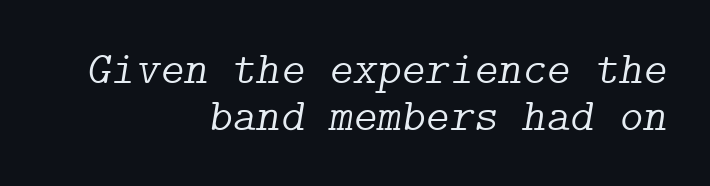
Honestly, the rows look squashed on top of each other. Characters follow at the spacing the type designer built in. Short and long lines alike share a common ending point at right. Unbolded letterforms with no extra heft.
